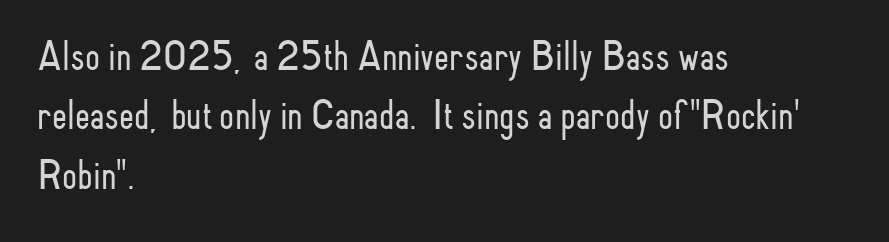
The image shows 43 px light, condensed sans-serif type, upright; set left-aligned, normal line spacing (1.38x), normal letter spacing, not underlined; low stroke contrast and a small x-height.
